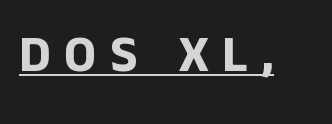
Q: Is the text bold? A: Yes.
Q: Is the text italic (slanted)? A: No, it is upright.
Q: Is the typeface a serif or a sans-serif typeface? A: Sans-serif.
Q: Is the text underlined? A: Yes.
Q: Is the spacing between letters normal or unusually wide? A: Unusually wide.
Q: Width (condensed, normal, or wide)? A: Normal.
Q: Stroke contrast? A: Low.
Q: x-height? A: Medium.
Q: Monospaced? A: No.
